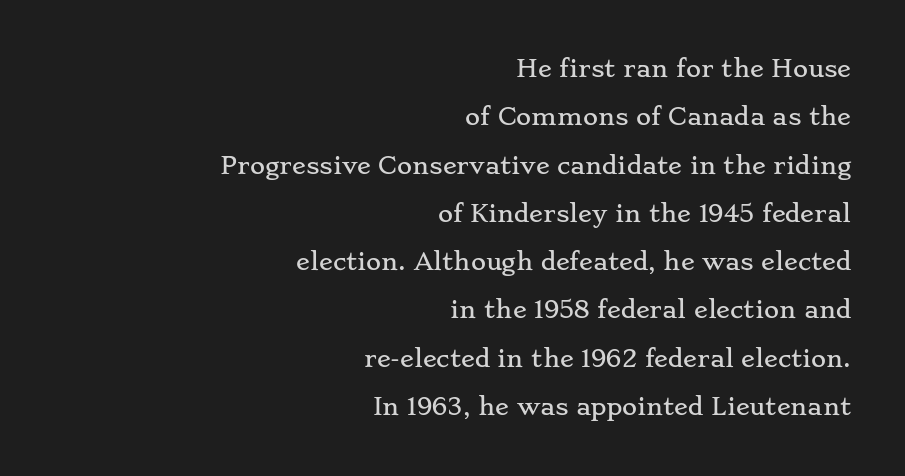
{"italic": "no", "underline": "no", "align": "right", "line_spacing": "loose", "line_spacing_ratio": 2.1, "letter_spacing": "normal", "letter_spacing_em": 0.0, "glyph_px": 23}
